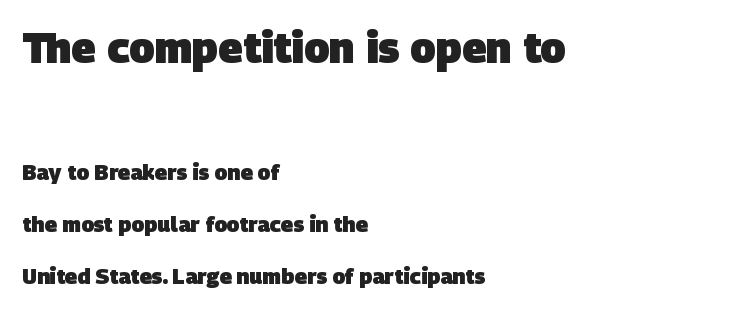
Q: Is the text bold? A: Yes.
Q: Is the typeface a serif or a sans-serif typeface? A: Sans-serif.
Q: Is the text underlined? A: No.
Q: How is the paragraph aligned? A: Left-aligned.
Q: Is the spacing between letters normal or unusually wide? A: Normal.
Q: Is the spacing between lines tight, normal or loose? A: Loose.
Q: Which block of text is set in a larger size, the first (top) or the second (bottom)? A: The first (top) one.
Q: Width (condensed, normal, or wide)? A: Normal.
Q: Stroke contrast? A: Low.
Q: x-height? A: Large.
Q: Monospaced? A: No.
